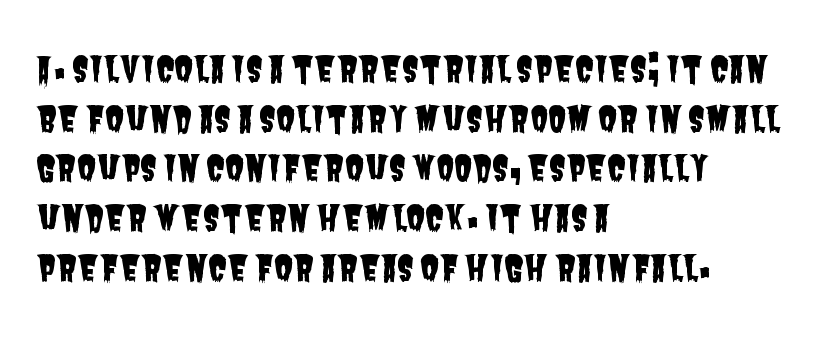
This sample has the flowing, uneven cadence of proportional lettering. The letterforms sit shoulder to shoulder at normal distance. Classification — sans serif. If you measured baseline to baseline, you'd find a middling distance. Any mark beneath the type? The region is blank.
